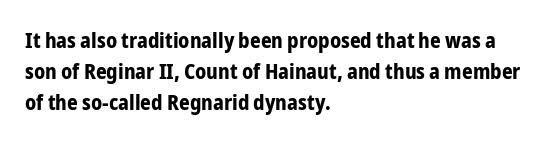
These lines keep a tight, regular rhythm from letter to letter. The typesetting leans heavy: a genuine bold. Line beginnings align vertically; line endings do not. If you drew a line through each stem, it would be perfectly vertical. Letters rest on an invisible, unmarked baseline.
